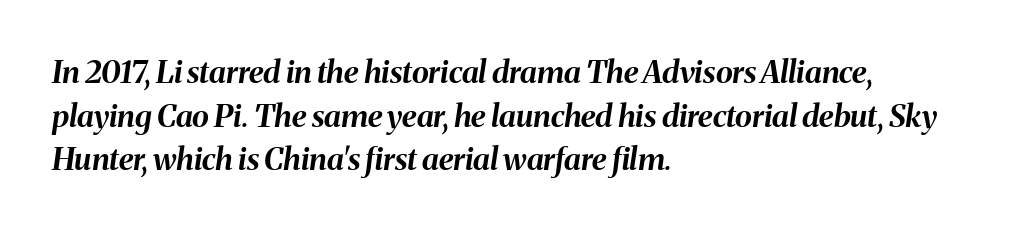
The image shows 31 px bold type, italic (leaning right); set left-aligned, normal line spacing (1.41x), normal letter spacing, not underlined; medium stroke contrast and a medium x-height.
